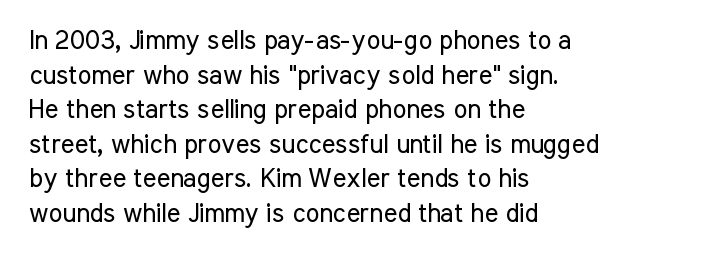
The image shows 26 px text type, upright; set left-aligned, normal line spacing (1.33x), normal letter spacing, not underlined.
